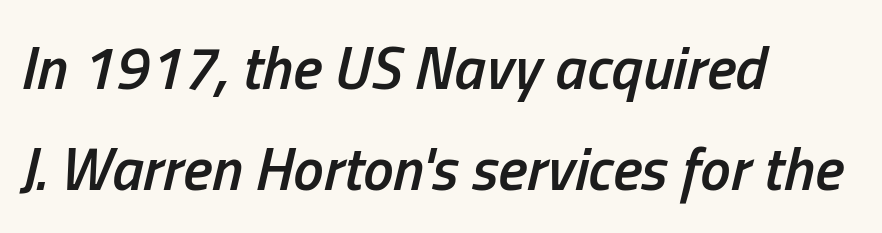
The image shows 61 px semibold, condensed type, italic (leaning right); set left-aligned, normal line spacing (1.65x), normal letter spacing, not underlined; low stroke contrast and a medium x-height.
